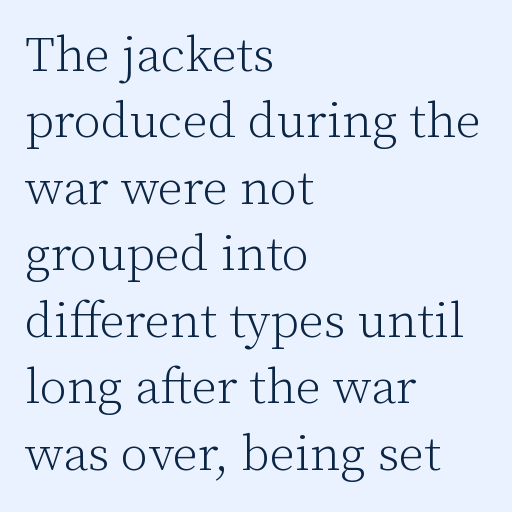
A bare baseline throughout the passage. A typesetter would label this face a serif. The rendering anchors every line to the left-hand side. A typesetter would call this zero additional tracking. Vertical strokes here are truly vertical. On a weight scale, this lands at 450 or below.
